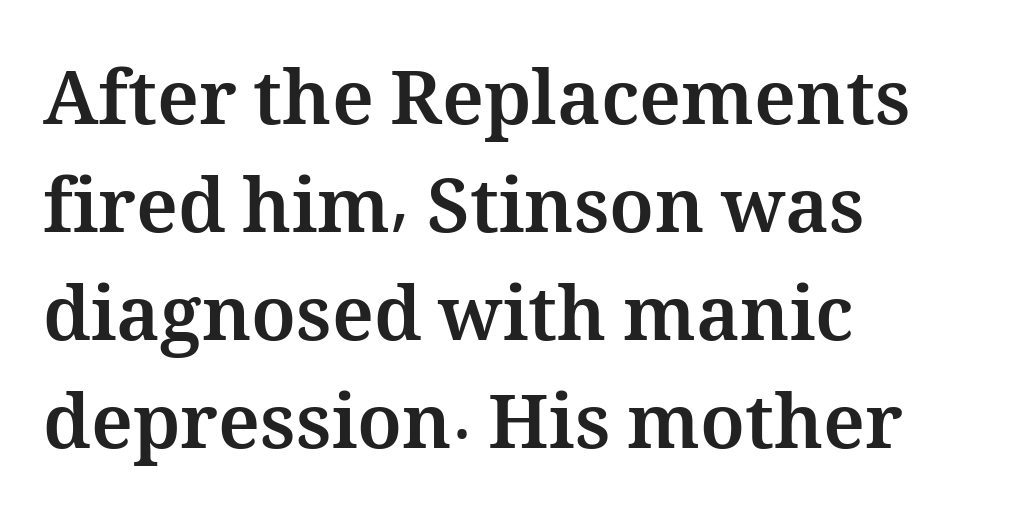
Has an underline been added? It has not. Every row of glyphs begins at an identical x-position on the left. Students, note that the glyphs here touch the page at normal intervals. Strokes here are thick enough to call this a true bold. Leading matches the norm, producing a regular column.
